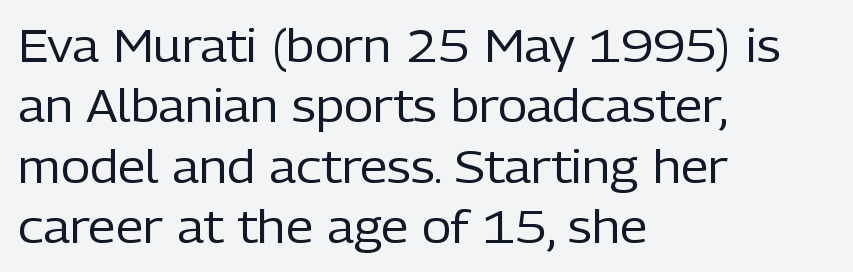
Underlining? Definitely not there. Stems and bowls with no extra thickness — not bold. Is the letter spacing exaggerated? No — it looks like the ordinary default. Type style note: lacks serifs. Horizontally, the lines are justified to the leading edge only.
